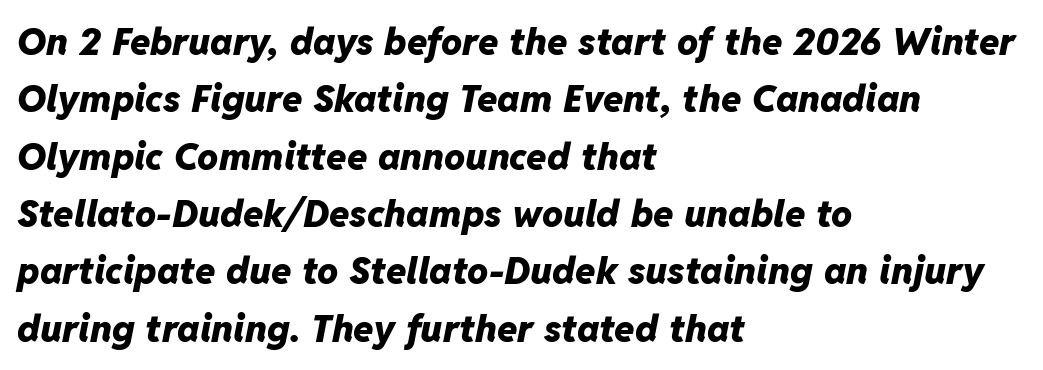
Q: Is the text bold? A: Yes.
Q: Is the text italic (slanted)? A: Yes, it leans right by about 11 degrees.
Q: Is the text underlined? A: No.
Q: How is the paragraph aligned? A: Left-aligned.
Q: Is the spacing between letters normal or unusually wide? A: Normal.
Q: Is the spacing between lines tight, normal or loose? A: Normal.
Q: Width (condensed, normal, or wide)? A: Normal.
Q: Stroke contrast? A: Low.
Q: x-height? A: Medium.
Q: Monospaced? A: No.
